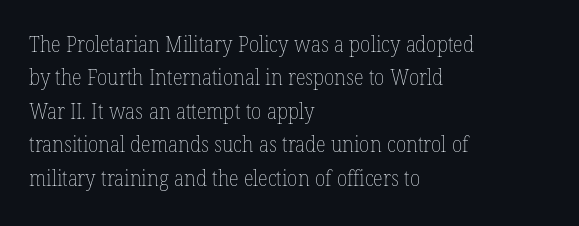
Q: Is the text bold? A: No.
Q: Is the text underlined? A: No.
Q: How is the paragraph aligned? A: Left-aligned.
Q: Is the spacing between letters normal or unusually wide? A: Normal.
Q: Is the spacing between lines tight, normal or loose? A: Normal.
